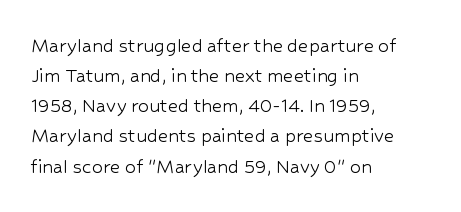
{"italic": "no", "bold": "no", "underline": "no", "align": "left", "line_spacing": "normal", "line_spacing_ratio": 1.37, "letter_spacing": "normal", "letter_spacing_em": 0.0, "glyph_px": 22}
